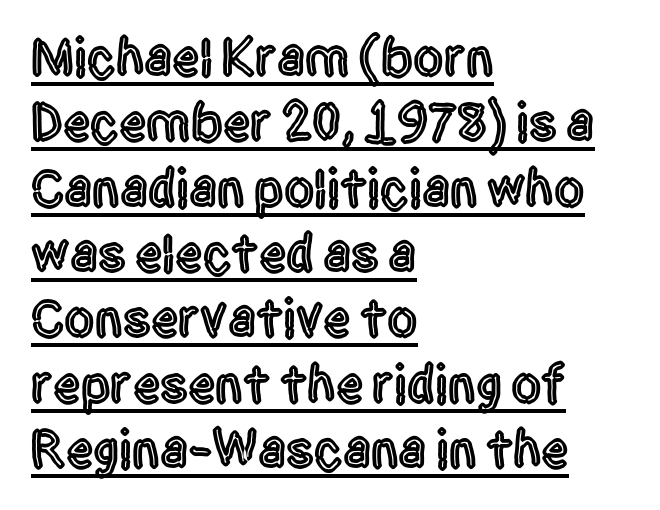
Q: Is the text italic (slanted)? A: No, it is upright.
Q: Is the typeface a serif or a sans-serif typeface? A: Sans-serif.
Q: Is the text underlined? A: Yes.
Q: How is the paragraph aligned? A: Left-aligned.
Q: Is the spacing between letters normal or unusually wide? A: Normal.
Q: Width (condensed, normal, or wide)? A: Condensed.
Q: x-height? A: Large.
Q: Monospaced? A: No.
